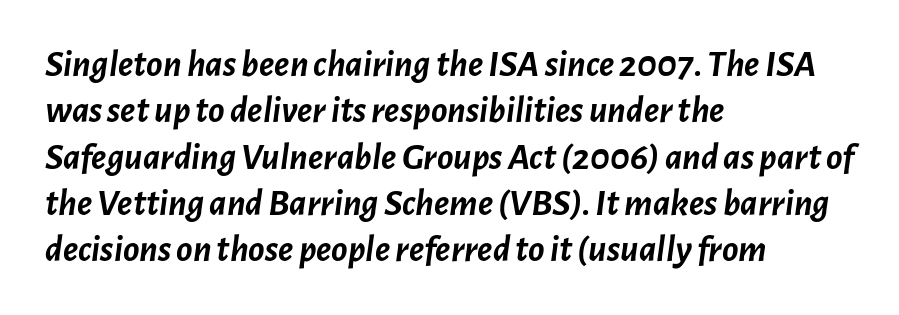
The image shows 38 px semibold type, italic (leaning right); set left-aligned, line spacing 1.22x, normal letter spacing, not underlined; low stroke contrast and a medium x-height.
